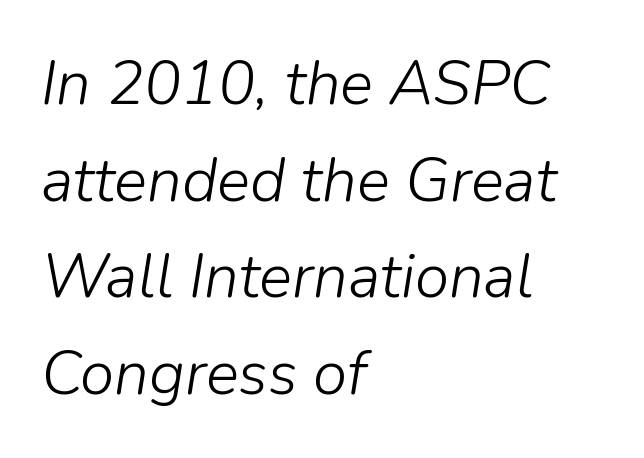
Q: Is the text bold? A: No.
Q: Is the text italic (slanted)? A: Yes, it leans right by about 9 degrees.
Q: Is the text underlined? A: No.
Q: How is the paragraph aligned? A: Left-aligned.
Q: Is the spacing between letters normal or unusually wide? A: Normal.
Q: Is the spacing between lines tight, normal or loose? A: Normal.
Q: Width (condensed, normal, or wide)? A: Normal.
Q: Stroke contrast? A: Low.
Q: x-height? A: Medium.
Q: Monospaced? A: No.
